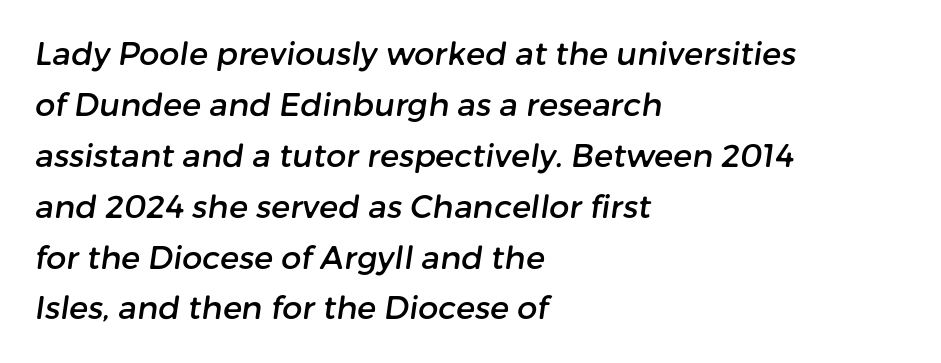
Q: Is the typeface a serif or a sans-serif typeface? A: Sans-serif.
Q: Is the text underlined? A: No.
Q: How is the paragraph aligned? A: Left-aligned.
Q: Is the spacing between letters normal or unusually wide? A: Normal.
Q: Is the spacing between lines tight, normal or loose? A: Normal.
Q: Width (condensed, normal, or wide)? A: Normal.
Q: Stroke contrast? A: Low.
Q: x-height? A: Medium.
Q: Monospaced? A: No.
